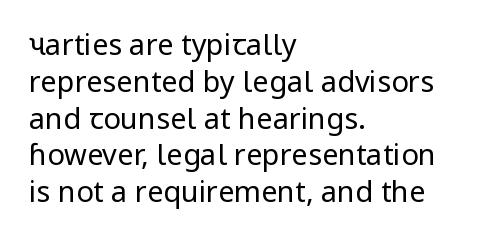
Q: Is the text bold? A: No.
Q: Is the text italic (slanted)? A: No, it is upright.
Q: Is the typeface a serif or a sans-serif typeface? A: Sans-serif.
Q: Is the text underlined? A: No.
Q: How is the paragraph aligned? A: Left-aligned.
Q: Is the spacing between letters normal or unusually wide? A: Normal.
Q: Is the spacing between lines tight, normal or loose? A: Normal.
Q: Width (condensed, normal, or wide)? A: Normal.
Q: Stroke contrast? A: Low.
Q: x-height? A: Medium.
Q: Monospaced? A: No.
